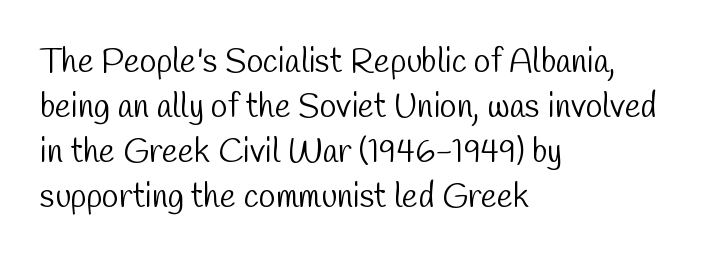
{"serif": "no", "bold": "no", "weight": "light", "width": "condensed", "stroke_contrast": "low", "x_height": "medium", "monospaced": "no", "underline": "no", "align": "left", "line_spacing": "normal", "line_spacing_ratio": 1.32, "letter_spacing": "normal", "letter_spacing_em": 0.0, "glyph_px": 34}
